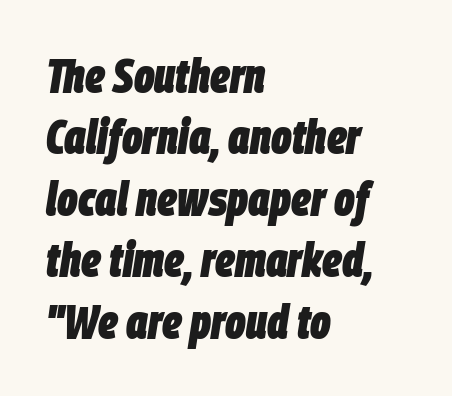
{"italic": "yes", "lean": "right", "slant_degrees": 9, "bold": "yes", "weight": "heavy", "width": "condensed", "stroke_contrast": "low", "x_height": "large", "monospaced": "no", "underline": "no", "align": "left", "line_spacing": "normal", "line_spacing_ratio": 1.28, "letter_spacing": "normal", "letter_spacing_em": 0.0, "glyph_px": 48}
